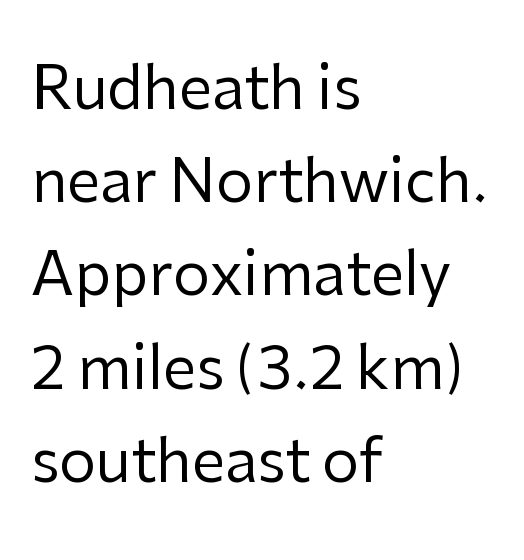
The image shows 59 px regular-weight sans-serif type, upright; set left-aligned, normal line spacing (1.58x), normal letter spacing, not underlined; low stroke contrast and a medium x-height.
